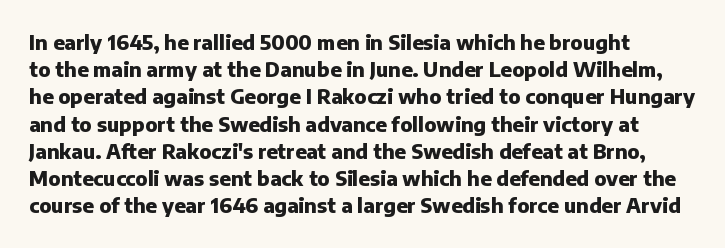
{"italic": "no", "bold": "yes", "underline": "no", "align": "left", "line_spacing": "normal", "line_spacing_ratio": 1.36, "letter_spacing": "normal", "letter_spacing_em": 0.0, "glyph_px": 20}
